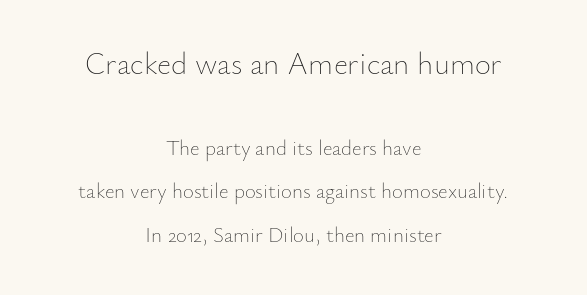
The image shows 31 px thin type, upright; set centered, loose line spacing (2.09x), normal letter spacing, not underlined; the first (top) block is 1.48x larger; low stroke contrast and a small x-height.
